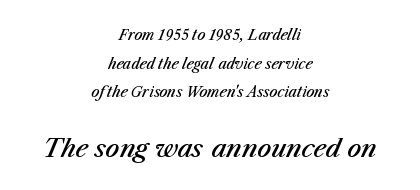
Inter-character spacing is left at the font's built-in metrics. Loosely led — the rows are spread out. Observe the lean: these are italic letterforms. Check under the words: just untouched page. Size hierarchy here favors the trailing block over the leading one. Line starts and ends both wander, symmetrically.
